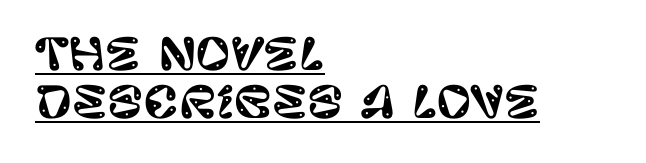
Q: Is the text italic (slanted)? A: Yes.
Q: Is the typeface a serif or a sans-serif typeface? A: Sans-serif.
Q: Is the text underlined? A: Yes.
Q: How is the paragraph aligned? A: Left-aligned.
Q: Is the spacing between letters normal or unusually wide? A: Normal.
Q: Is the spacing between lines tight, normal or loose? A: Tight.
Q: Width (condensed, normal, or wide)? A: Normal.
Q: Stroke contrast? A: Low.
Q: x-height? A: Large.
Q: Monospaced? A: No.
